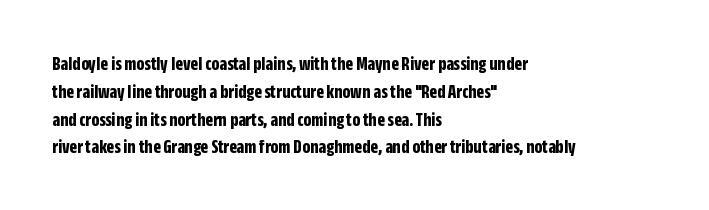
{"italic": "no", "bold": "yes", "underline": "no", "align": "left", "line_spacing": "normal", "line_spacing_ratio": 1.39, "letter_spacing": "normal", "letter_spacing_em": 0.0, "glyph_px": 20}
